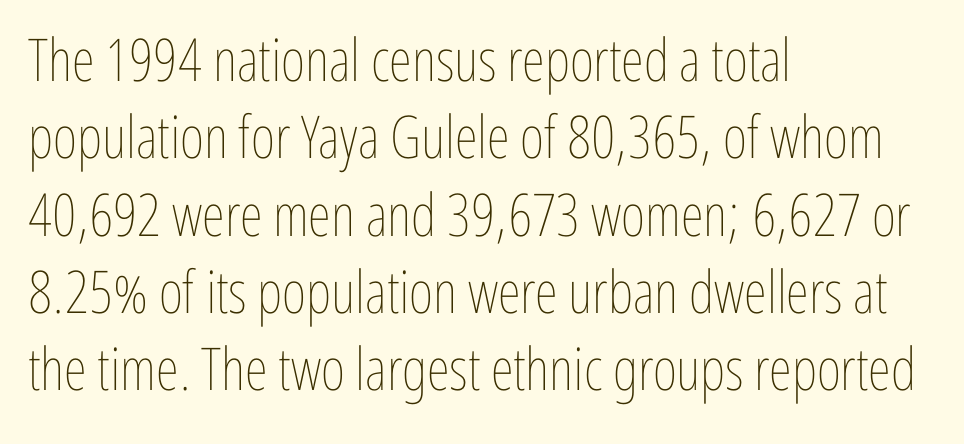
The image shows 59 px thin, condensed type, upright; set left-aligned, normal line spacing (1.31x), normal letter spacing, not underlined; low stroke contrast and a medium x-height.
